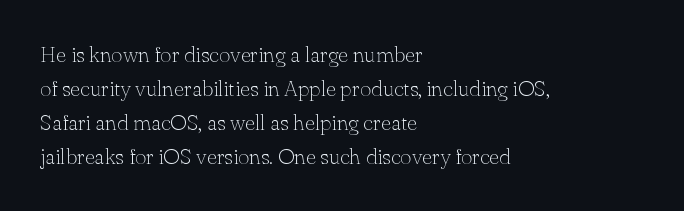
Q: Is the text bold? A: No.
Q: Is the text italic (slanted)? A: No, it is upright.
Q: Is the text underlined? A: No.
Q: How is the paragraph aligned? A: Left-aligned.
Q: Is the spacing between letters normal or unusually wide? A: Normal.
Q: Is the spacing between lines tight, normal or loose? A: Normal.
